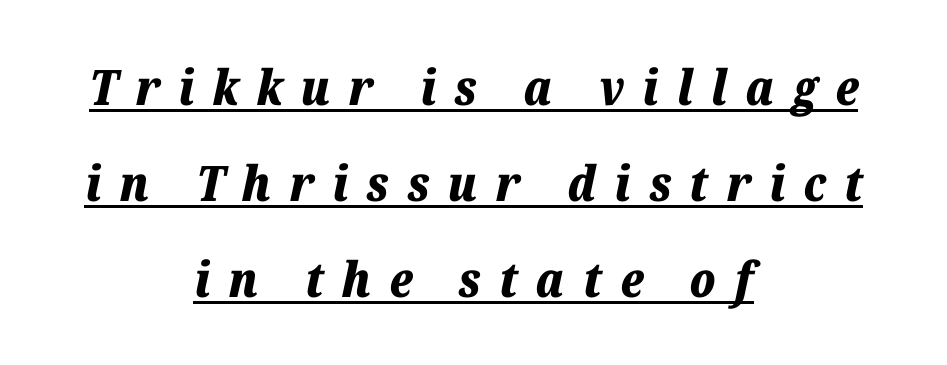
{"italic": "yes", "lean": "right", "slant_degrees": 12, "bold": "yes", "weight": "bold", "width": "normal", "stroke_contrast": "low", "x_height": "medium", "monospaced": "no", "underline": "yes", "align": "center", "line_spacing": "loose", "line_spacing_ratio": 1.96, "letter_spacing": "wide", "letter_spacing_em": 0.37, "glyph_px": 49}
